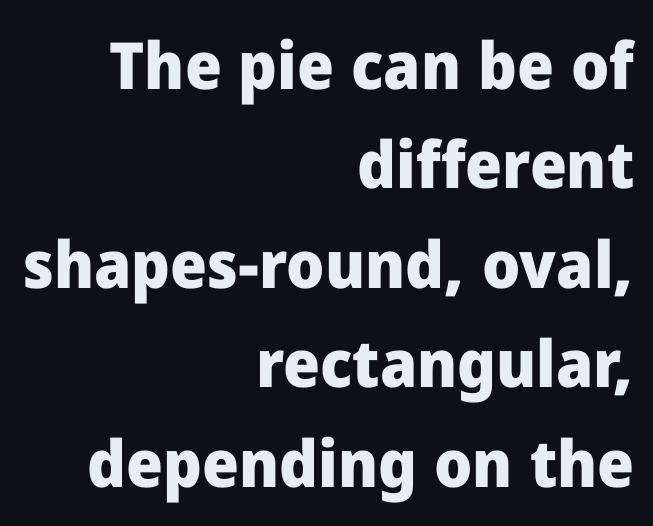
A dark, heavy texture on the line: the type is bold. Reading down the column, the eye jumps a familiar distance to each next line. Is there any slant? The stems are plumb. Every row of glyphs terminates at an identical x-position on the right.
